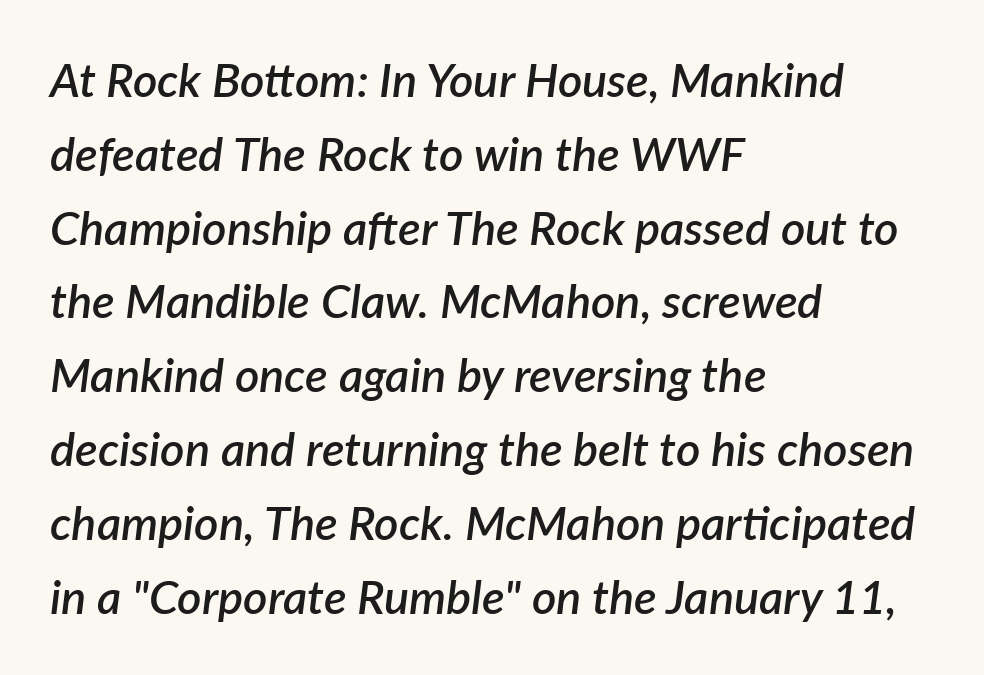
The image shows 47 px semibold type, italic (leaning right); set left-aligned, normal line spacing (1.57x), normal letter spacing, not underlined; low stroke contrast and a medium x-height.
